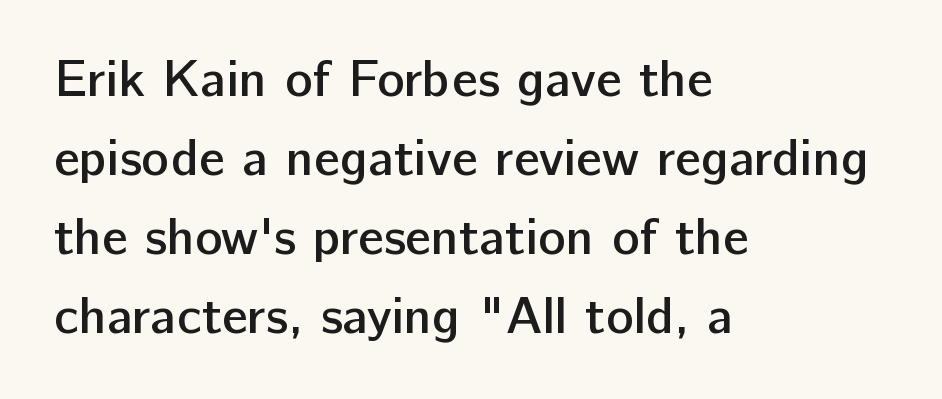
The image shows 52 px semibold sans-serif type, upright; set left-aligned, normal line spacing (1.52x), normal letter spacing, not underlined; low stroke contrast and a medium x-height.
